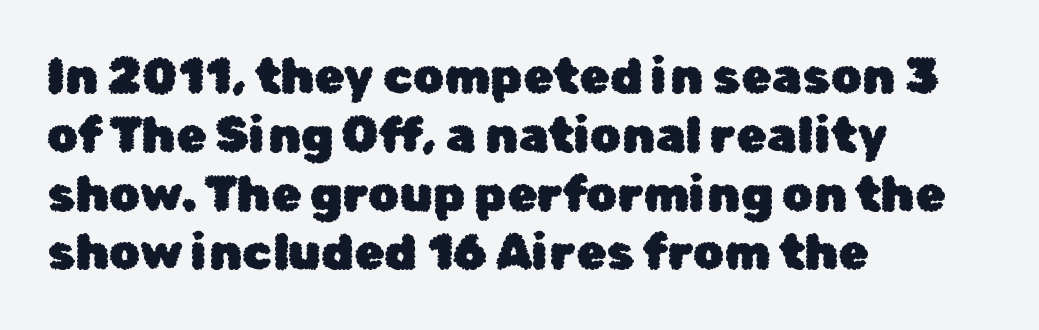
The image shows 49 px sans-serif type, upright; set left-aligned, line spacing 1.2x, normal letter spacing, not underlined; low stroke contrast and a medium x-height.
